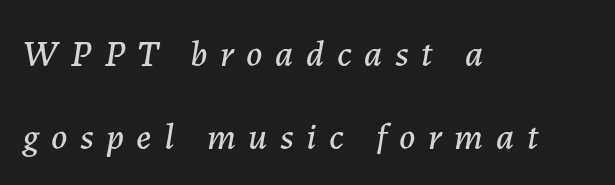
Yep, that's italic — everything's leaning. The designer dialed line spacing up above the default. The letters are spread apart with noticeably loose tracking. The area under the type is left untouched. A typesetter would call this proportional, since set widths differ per character. Caption: multi-line text, flush left, ragged right.
